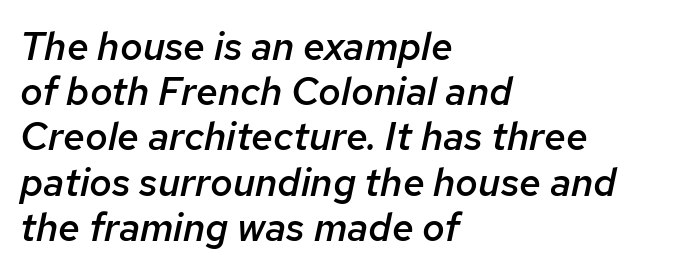
The image shows 39 px semibold type, italic (leaning right); set left-aligned, line spacing 1.16x, normal letter spacing, not underlined; low stroke contrast and a medium x-height.
